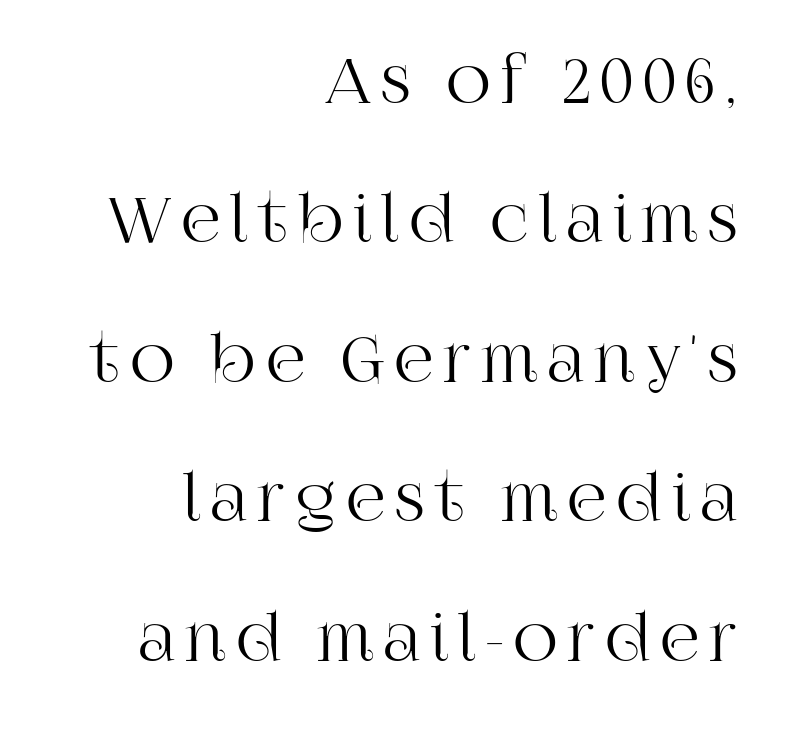
{"serif": "yes", "italic": "no", "width": "normal", "stroke_contrast": "high", "x_height": "large", "monospaced": "no", "underline": "no", "align": "right", "line_spacing": "loose", "line_spacing_ratio": 2.25, "glyph_px": 62}
